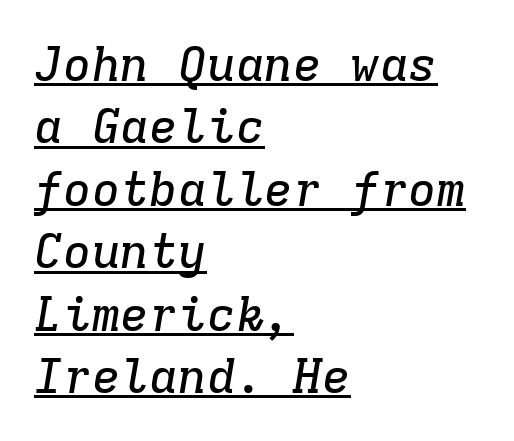
{"serif": "yes", "italic": "yes", "lean": "right", "slant_degrees": 9, "width": "normal", "stroke_contrast": "low", "x_height": "medium", "monospaced": "yes", "underline": "yes", "align": "left", "line_spacing": "normal", "line_spacing_ratio": 1.3, "letter_spacing": "normal", "letter_spacing_em": 0.0, "glyph_px": 48}
